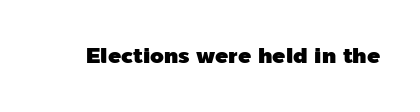
Tall strokes in this sample are plumb rather than angled. Short note: letters normally spaced. Lines of text with bare space underneath.
